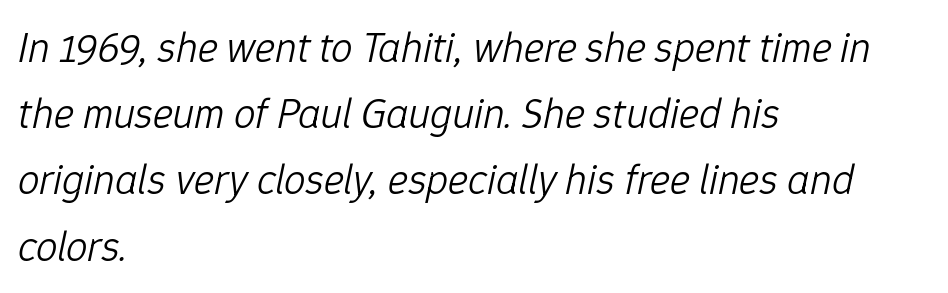
Q: Is the text bold? A: No.
Q: Is the text italic (slanted)? A: Yes, it leans right by about 12 degrees.
Q: Is the text underlined? A: No.
Q: How is the paragraph aligned? A: Left-aligned.
Q: Is the spacing between letters normal or unusually wide? A: Normal.
Q: Is the spacing between lines tight, normal or loose? A: Normal.
Q: Width (condensed, normal, or wide)? A: Normal.
Q: Stroke contrast? A: Low.
Q: x-height? A: Medium.
Q: Monospaced? A: No.
